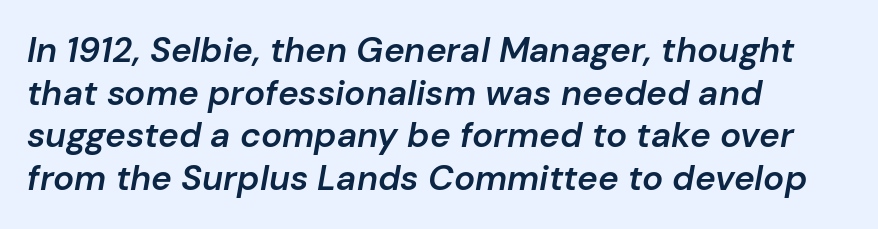
Q: Is the text bold? A: Semi-bold.
Q: Is the text italic (slanted)? A: Yes, it leans right by about 10 degrees.
Q: Is the text underlined? A: No.
Q: How is the paragraph aligned? A: Left-aligned.
Q: Is the spacing between letters normal or unusually wide? A: Normal.
Q: Width (condensed, normal, or wide)? A: Normal.
Q: Stroke contrast? A: Low.
Q: x-height? A: Medium.
Q: Monospaced? A: No.
